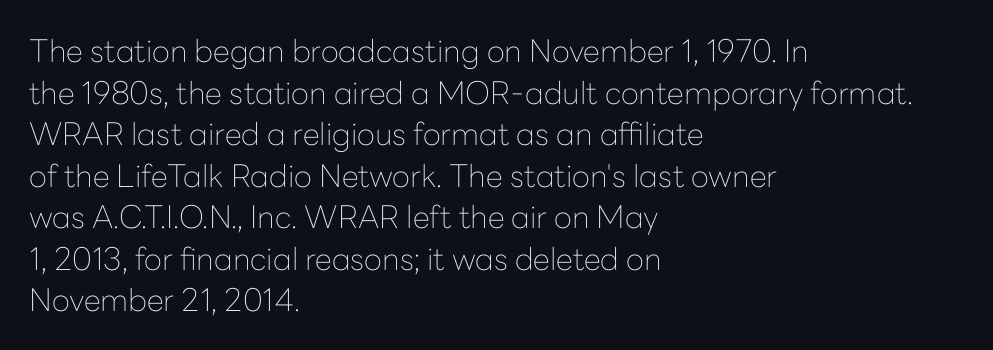
No extra tracking has been applied to these lines. Decoration check: the copy has no underline. If you drew a ruler down the left edge, every line would touch it. The designer went with a sans here, leaving each stem footless.
